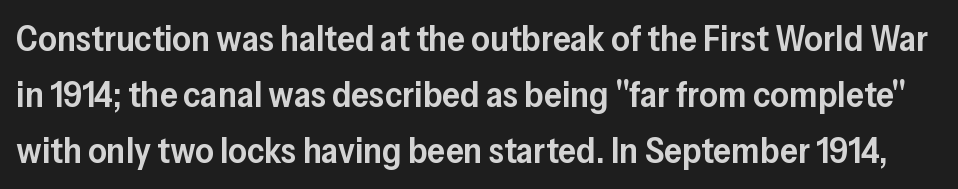
Heft: intermediate — a semibold. No italicization has been applied; the sample stays upright. Caption: standard tracking, unaltered. This sample keeps an unexceptional amount of space between lines.
